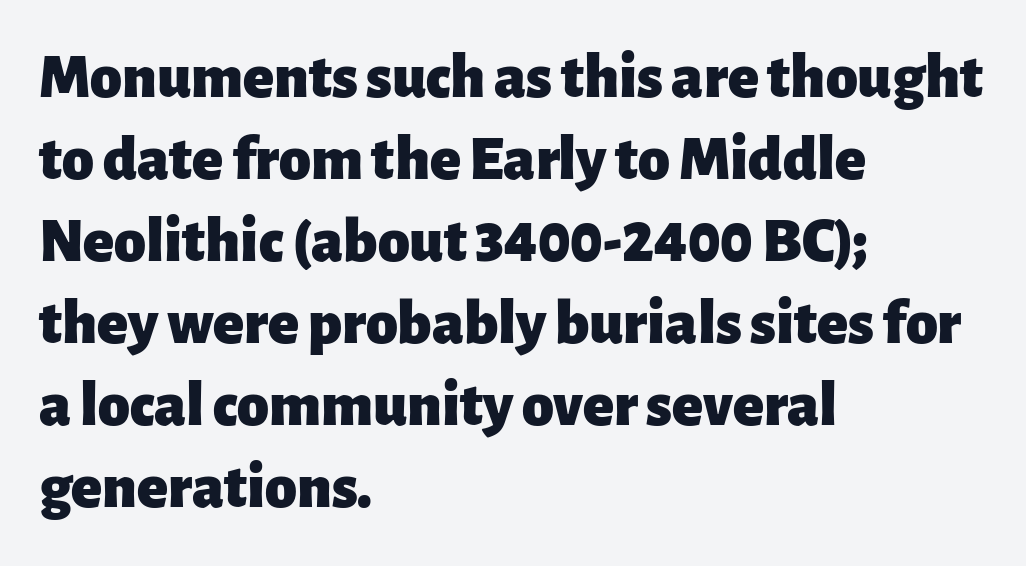
Q: Is the text bold? A: Yes.
Q: Is the text italic (slanted)? A: No, it is upright.
Q: Is the typeface a serif or a sans-serif typeface? A: Sans-serif.
Q: Is the text underlined? A: No.
Q: How is the paragraph aligned? A: Left-aligned.
Q: Is the spacing between letters normal or unusually wide? A: Normal.
Q: Is the spacing between lines tight, normal or loose? A: Normal.
Q: Width (condensed, normal, or wide)? A: Normal.
Q: Stroke contrast? A: Low.
Q: x-height? A: Medium.
Q: Monospaced? A: No.
